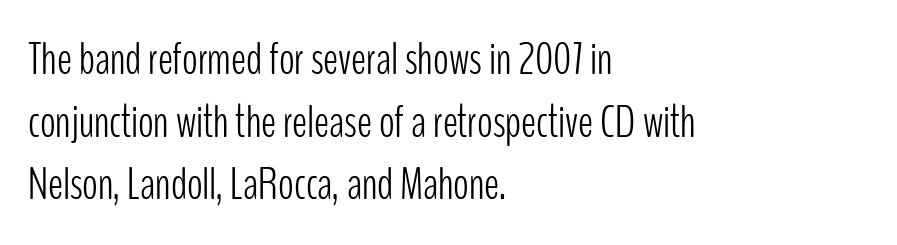
{"serif": "no", "italic": "no", "bold": "no", "weight": "light", "width": "condensed", "stroke_contrast": "low", "x_height": "medium", "monospaced": "no", "underline": "no", "align": "left", "line_spacing": "normal", "line_spacing_ratio": 1.36, "letter_spacing": "normal", "letter_spacing_em": 0.0, "glyph_px": 46}
